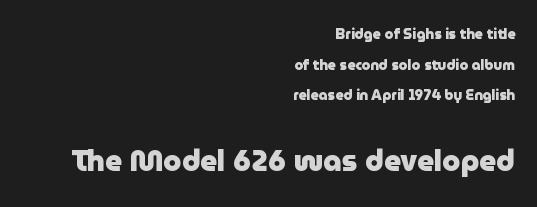
The image shows 29 px heavy sans-serif type, upright; set right-aligned, loose line spacing (2.19x), normal letter spacing, not underlined; the second (bottom) block is 2.07x larger; low stroke contrast and a medium x-height.
